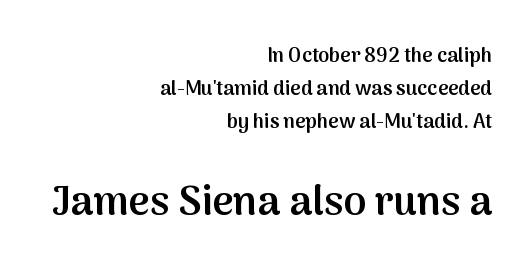
Clear beneath every line of the passage. This is roman type, the default non-slanted kind. Bold? Not quite — semibold, heavier than regular but stopping short. Does the copy run flush right? Yes — the right margin is perfectly even.
